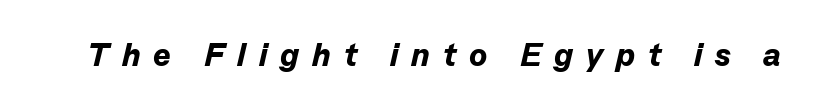
The image shows 33 px bold type, italic (leaning right); set unusually wide letter spacing (+0.39 em), not underlined; low stroke contrast and a medium x-height.
